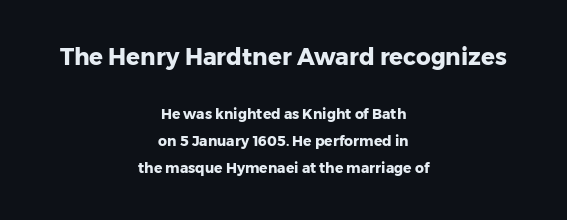
Q: Is the text bold? A: Yes.
Q: Is the text italic (slanted)? A: No, it is upright.
Q: Is the text underlined? A: No.
Q: How is the paragraph aligned? A: Centered.
Q: Is the spacing between letters normal or unusually wide? A: Normal.
Q: Is the spacing between lines tight, normal or loose? A: Loose.
Q: Which block of text is set in a larger size, the first (top) or the second (bottom)? A: The first (top) one.
